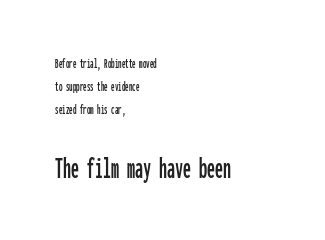
{"serif": "no", "italic": "no", "width": "condensed", "stroke_contrast": "low", "x_height": "medium", "monospaced": "yes", "underline": "no", "align": "left", "line_spacing": "normal", "line_spacing_ratio": 1.65, "letter_spacing": "normal", "letter_spacing_em": 0.0, "larger_block": "second", "size_ratio": 2.29, "glyph_px": 32}
